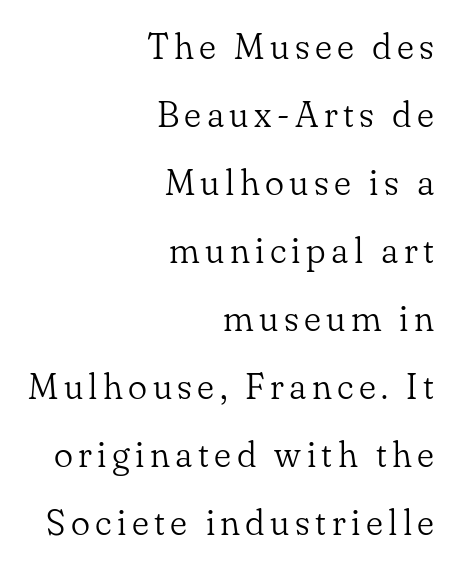
{"serif": "yes", "italic": "no", "bold": "no", "weight": "light", "width": "normal", "stroke_contrast": "low", "x_height": "small", "monospaced": "no", "underline": "no", "align": "right", "line_spacing_ratio": 1.89, "glyph_px": 36}
